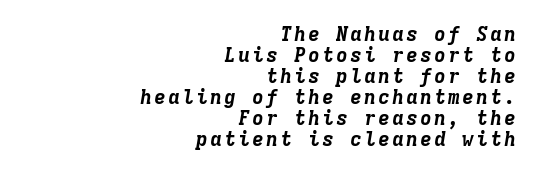
Q: Is the text bold? A: Yes.
Q: Is the text italic (slanted)? A: Yes, it leans right by about 9 degrees.
Q: Is the text underlined? A: No.
Q: How is the paragraph aligned? A: Right-aligned.
Q: Is the spacing between lines tight, normal or loose? A: Tight.
